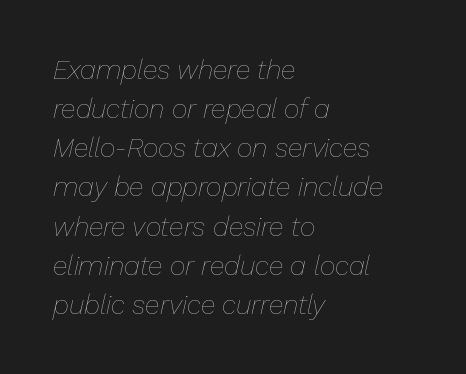
Q: Is the text bold? A: No.
Q: Is the text italic (slanted)? A: Yes, it leans right by about 13 degrees.
Q: Is the text underlined? A: No.
Q: How is the paragraph aligned? A: Left-aligned.
Q: Is the spacing between letters normal or unusually wide? A: Normal.
Q: Is the spacing between lines tight, normal or loose? A: Normal.
